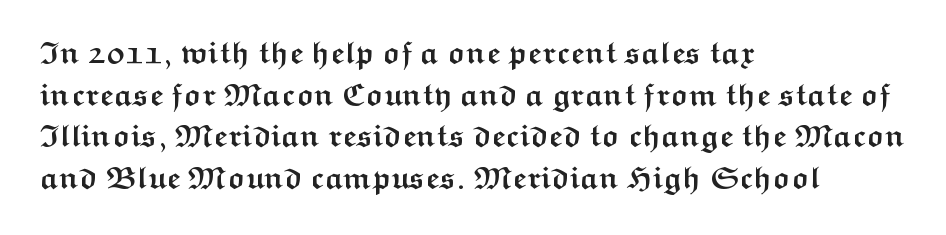
{"serif": "no", "italic": "no", "bold": "yes", "weight": "semibold", "width": "wide", "stroke_contrast": "medium", "x_height": "medium", "monospaced": "no", "underline": "no", "align": "left", "line_spacing": "normal", "line_spacing_ratio": 1.34, "letter_spacing": "normal", "letter_spacing_em": 0.0, "glyph_px": 31}
